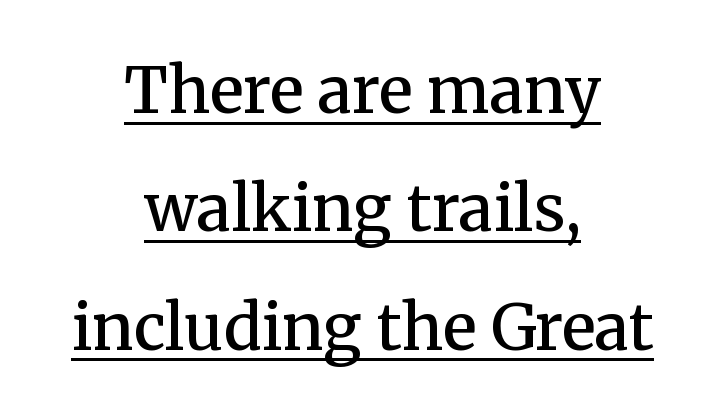
Q: Is the text bold? A: Semi-bold.
Q: Is the text italic (slanted)? A: No, it is upright.
Q: Is the typeface a serif or a sans-serif typeface? A: Serif.
Q: Is the text underlined? A: Yes.
Q: How is the paragraph aligned? A: Centered.
Q: Is the spacing between letters normal or unusually wide? A: Normal.
Q: Width (condensed, normal, or wide)? A: Normal.
Q: Stroke contrast? A: Medium.
Q: x-height? A: Medium.
Q: Monospaced? A: No.
